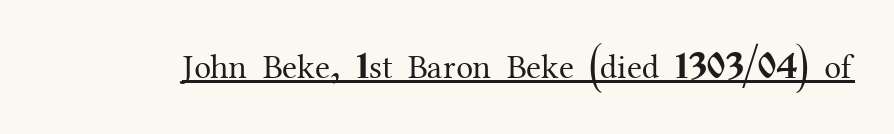
{"serif": "yes", "italic": "no", "bold": "no", "weight": "regular", "width": "normal", "stroke_contrast": "medium", "x_height": "medium", "monospaced": "no", "underline": "yes", "letter_spacing": "normal", "letter_spacing_em": 0.0, "glyph_px": 34}
